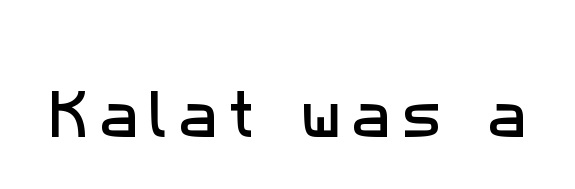
The zone under the glyphs is completely vacant. Is this a fixed-width face? No — the glyphs have proportional, varying widths. The designer went with a sans here, leaving each stem footless.
